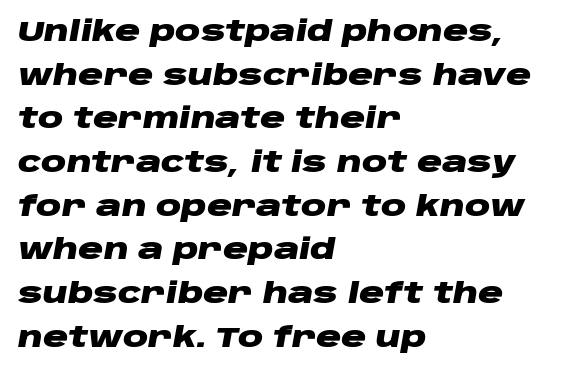
Q: Is the text bold? A: Yes.
Q: Is the text italic (slanted)? A: Yes, it leans right by about 10 degrees.
Q: Is the text underlined? A: No.
Q: How is the paragraph aligned? A: Left-aligned.
Q: Is the spacing between letters normal or unusually wide? A: Normal.
Q: Is the spacing between lines tight, normal or loose? A: Normal.
Q: Width (condensed, normal, or wide)? A: Wide.
Q: Stroke contrast? A: Low.
Q: x-height? A: Large.
Q: Monospaced? A: No.
